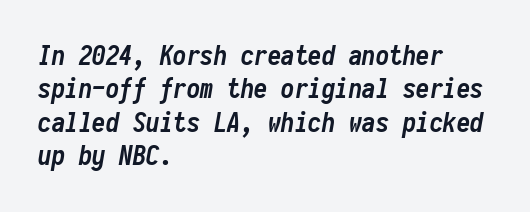
Every letter is thick-stroked: bold, no question. These lines keep a tight, regular rhythm from letter to letter. Compared with a centered layout, this one pins lines to the left instead. The strip under each line holds only bare page.
